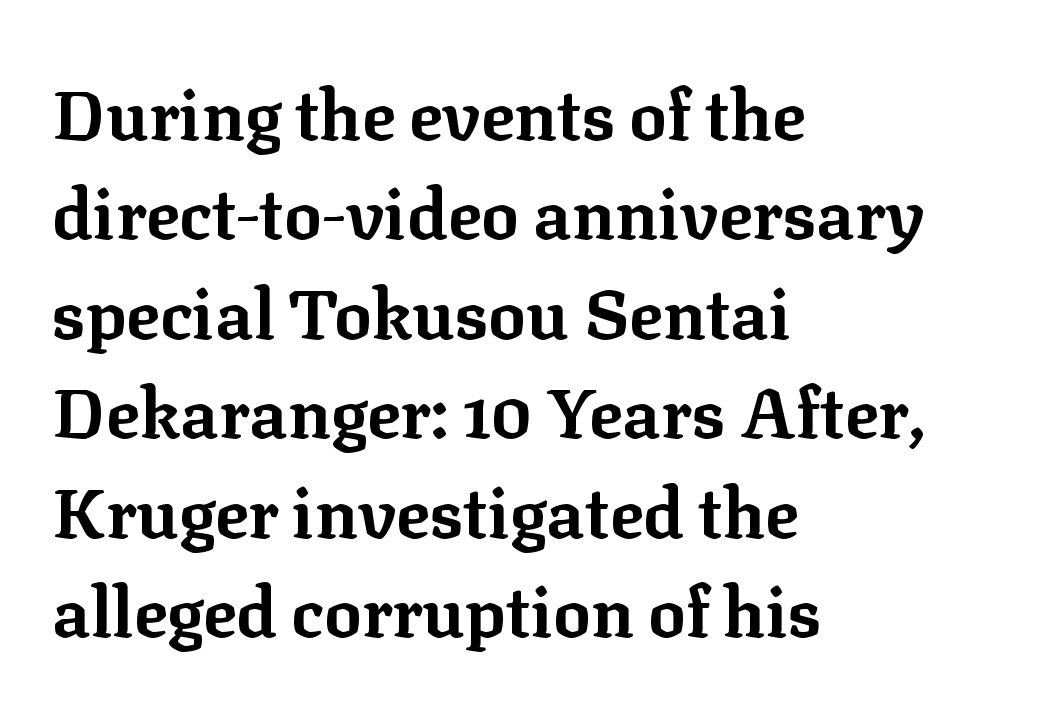
Q: Is the text bold? A: Yes.
Q: Is the text italic (slanted)? A: No, it is upright.
Q: Is the typeface a serif or a sans-serif typeface? A: Serif.
Q: Is the text underlined? A: No.
Q: How is the paragraph aligned? A: Left-aligned.
Q: Is the spacing between letters normal or unusually wide? A: Normal.
Q: Is the spacing between lines tight, normal or loose? A: Normal.
Q: Width (condensed, normal, or wide)? A: Normal.
Q: Stroke contrast? A: Low.
Q: x-height? A: Medium.
Q: Monospaced? A: No.
